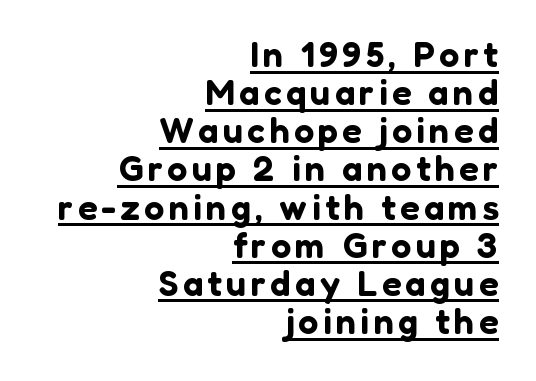
The image shows 36 px sans-serif type, upright; set right-aligned, tight line spacing (1.06x), underlined; low stroke contrast and a medium x-height.
